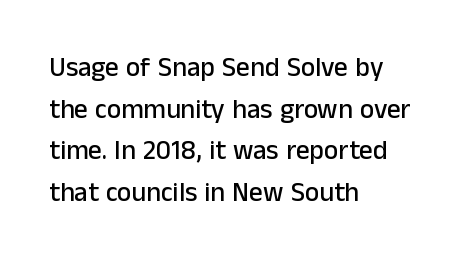
Q: Is the text italic (slanted)? A: No, it is upright.
Q: Is the text underlined? A: No.
Q: How is the paragraph aligned? A: Left-aligned.
Q: Is the spacing between letters normal or unusually wide? A: Normal.
Q: Is the spacing between lines tight, normal or loose? A: Normal.
